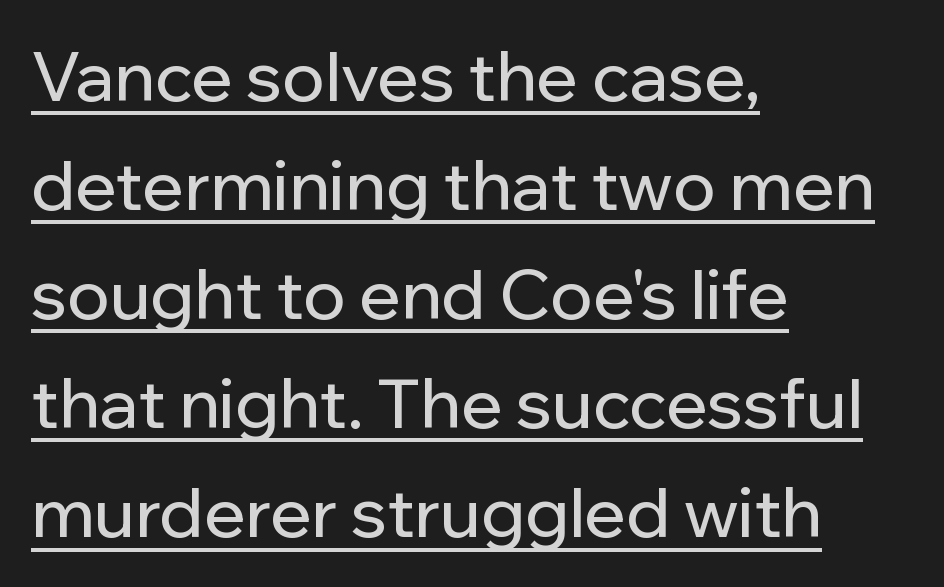
The specimen reads as upright at a glance. Alignment: flush left. The rendering uses natural spacing where letterforms have individual widths. Regular leading.
